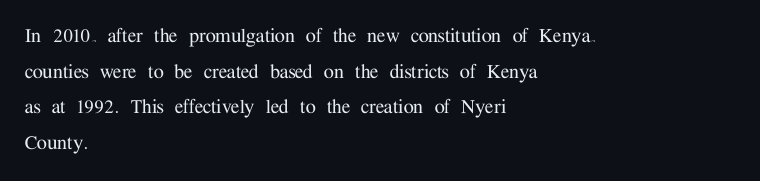
{"italic": "no", "underline": "no", "align": "left", "line_spacing": "normal", "line_spacing_ratio": 1.55, "letter_spacing": "normal", "letter_spacing_em": 0.0, "glyph_px": 23}
